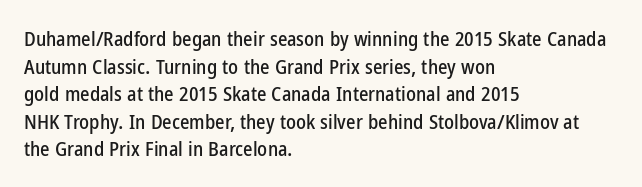
{"italic": "no", "underline": "no", "align": "left", "line_spacing": "normal", "line_spacing_ratio": 1.38, "letter_spacing": "normal", "letter_spacing_em": 0.0, "glyph_px": 20}
